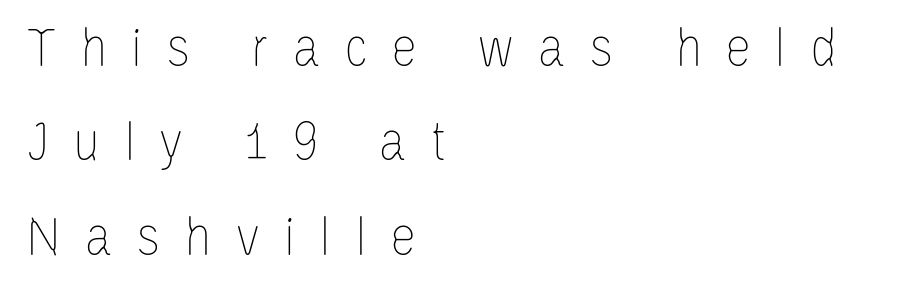
The image shows 59 px thin, condensed type, upright; set left-aligned, normal line spacing (1.6x), unusually wide letter spacing (+0.4 em), not underlined; low stroke contrast and a large x-height.
